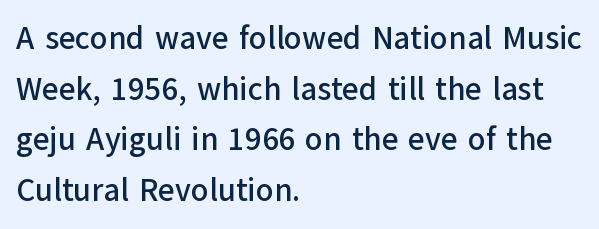
{"serif": "no", "italic": "no", "width": "normal", "stroke_contrast": "low", "x_height": "medium", "monospaced": "no", "underline": "no", "align": "left", "line_spacing": "normal", "line_spacing_ratio": 1.58, "letter_spacing": "normal", "letter_spacing_em": 0.0, "glyph_px": 32}
